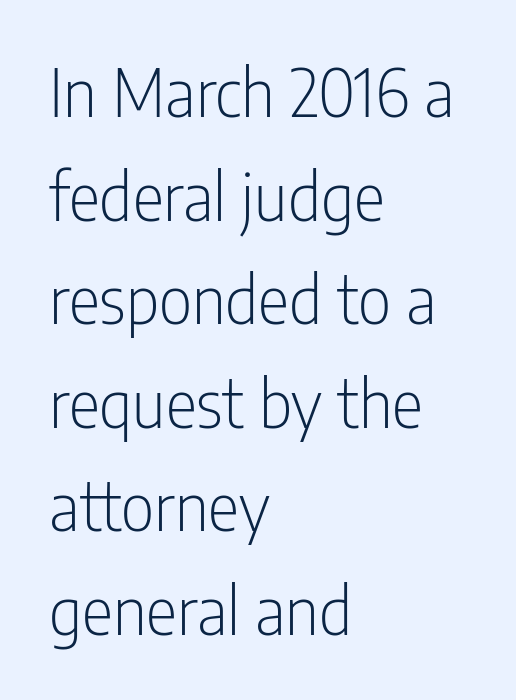
{"serif": "no", "italic": "no", "bold": "no", "weight": "light", "width": "condensed", "stroke_contrast": "low", "x_height": "medium", "monospaced": "no", "underline": "no", "align": "left", "line_spacing": "normal", "line_spacing_ratio": 1.57, "letter_spacing": "normal", "letter_spacing_em": 0.0, "glyph_px": 66}
